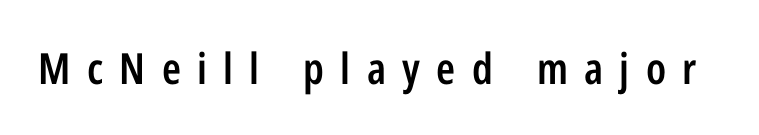
Varying glyph widths throughout — classic text-font behaviour. Note: no serifs on the glyphs. Loose tracking; the words dissolve into strings of separated letters. Notice the strokes are somewhat thickened but not fully heavy: this is a semibold. The letters stand upright; this is a roman face.
